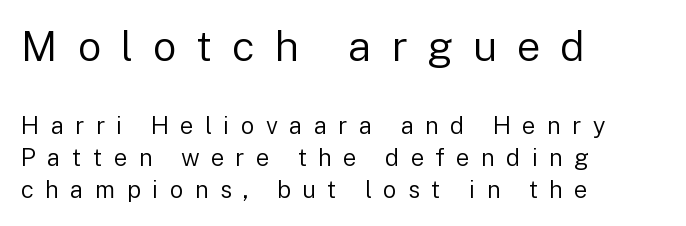
{"serif": "no", "italic": "no", "bold": "no", "weight": "regular", "width": "normal", "stroke_contrast": "low", "x_height": "medium", "monospaced": "no", "underline": "no", "align": "left", "line_spacing": "normal", "line_spacing_ratio": 1.34, "letter_spacing": "wide", "letter_spacing_em": 0.47, "larger_block": "first", "size_ratio": 1.75, "glyph_px": 42}
